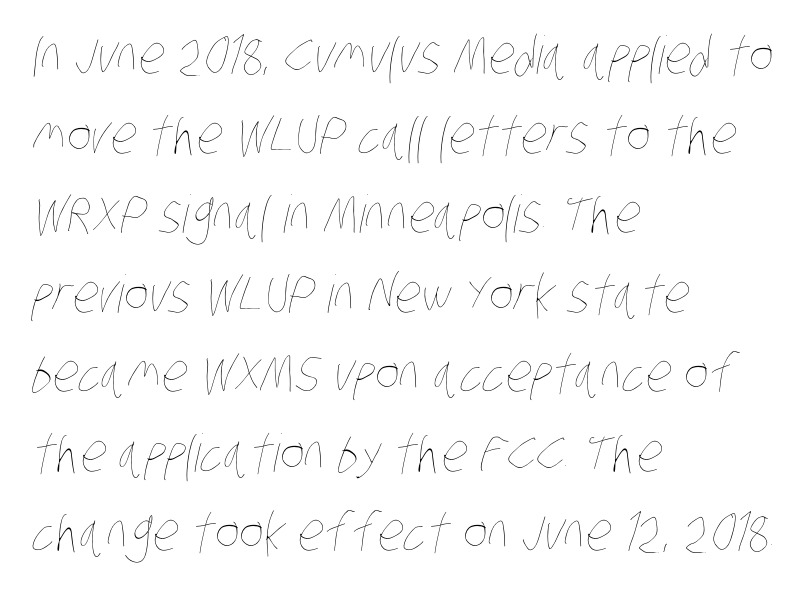
{"bold": "no", "weight": "thin", "width": "condensed", "stroke_contrast": "low", "x_height": "large", "monospaced": "no", "underline": "no", "align": "left", "line_spacing": "normal", "line_spacing_ratio": 1.53, "letter_spacing": "normal", "letter_spacing_em": 0.0, "glyph_px": 52}
